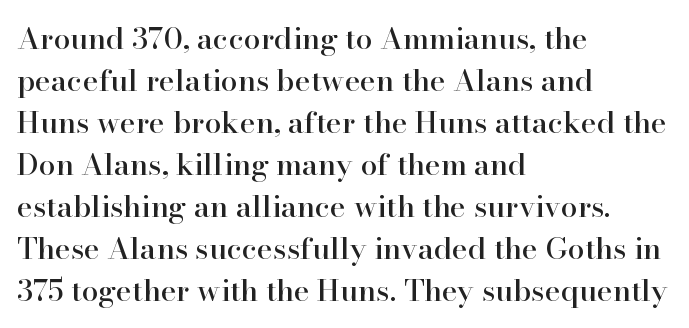
The string is rendered with underlining switched off. The rows are spaced the way most documents space them. The compositor pushed each line to the left boundary. Regarding serifs, this sample has them. Upright lettering throughout. Varying glyph widths throughout — classic text-font behaviour.
